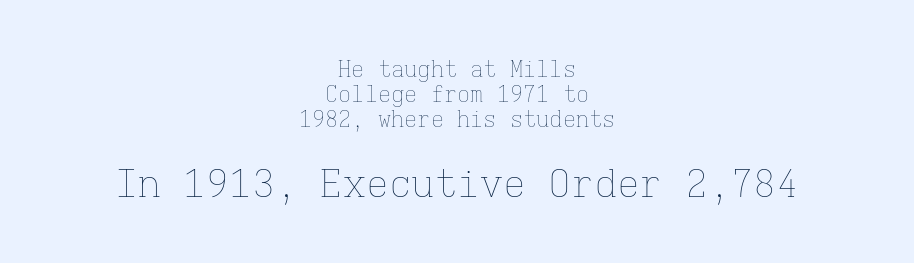
{"italic": "no", "bold": "no", "weight": "thin", "width": "normal", "stroke_contrast": "low", "x_height": "medium", "monospaced": "yes", "underline": "no", "align": "center", "line_spacing": "tight", "line_spacing_ratio": 1.13, "letter_spacing": "normal", "letter_spacing_em": 0.0, "larger_block": "second", "size_ratio": 1.73, "glyph_px": 38}
